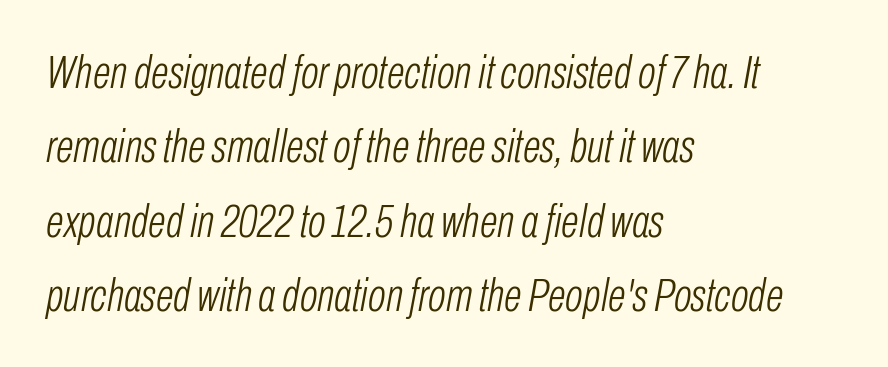
Q: Is the text bold? A: No.
Q: Is the text italic (slanted)? A: Yes, it leans right by about 10 degrees.
Q: Is the text underlined? A: No.
Q: How is the paragraph aligned? A: Left-aligned.
Q: Is the spacing between letters normal or unusually wide? A: Normal.
Q: Is the spacing between lines tight, normal or loose? A: Normal.
Q: Width (condensed, normal, or wide)? A: Condensed.
Q: Stroke contrast? A: Low.
Q: x-height? A: Medium.
Q: Monospaced? A: No.
